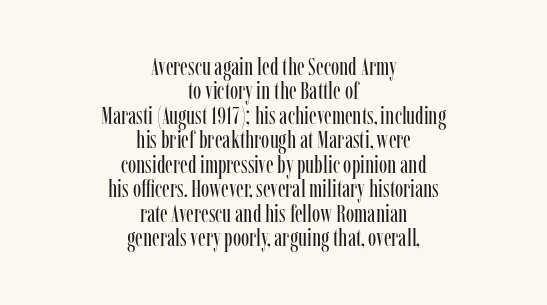
The image shows 25 px text type, upright; set centered, tight line spacing (0.98x), normal letter spacing, not underlined.
